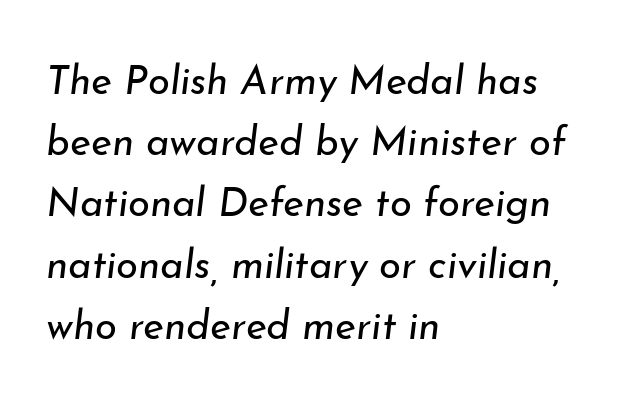
{"italic": "yes", "lean": "right", "slant_degrees": 7, "bold": "no", "weight": "regular", "width": "normal", "stroke_contrast": "low", "x_height": "small", "monospaced": "no", "underline": "no", "align": "left", "line_spacing": "normal", "line_spacing_ratio": 1.53, "letter_spacing": "normal", "letter_spacing_em": 0.0, "glyph_px": 40}
